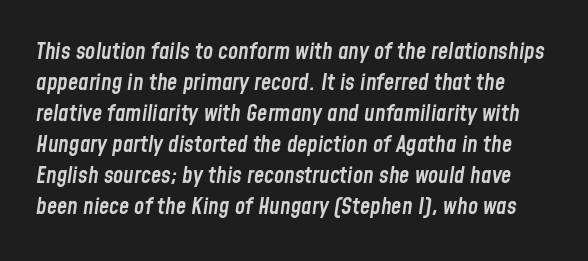
The image shows 23 px text type, italic (leaning right); set normal line spacing (1.35x), normal letter spacing, not underlined.
